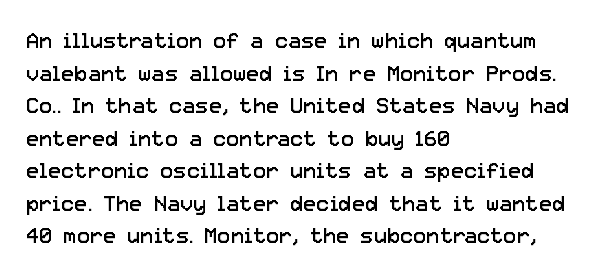
{"italic": "no", "bold": "no", "underline": "no", "align": "left", "line_spacing": "normal", "line_spacing_ratio": 1.48, "letter_spacing": "normal", "letter_spacing_em": 0.0, "glyph_px": 22}
